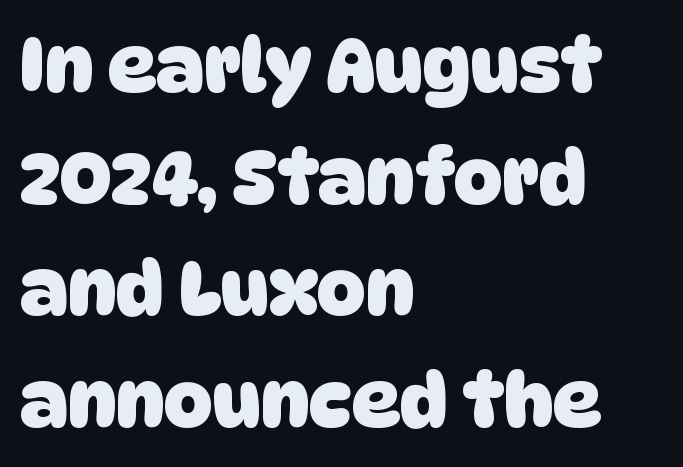
Q: Is the text bold? A: Yes.
Q: Is the typeface a serif or a sans-serif typeface? A: Sans-serif.
Q: Is the text underlined? A: No.
Q: How is the paragraph aligned? A: Left-aligned.
Q: Is the spacing between letters normal or unusually wide? A: Normal.
Q: Is the spacing between lines tight, normal or loose? A: Normal.
Q: Width (condensed, normal, or wide)? A: Normal.
Q: Stroke contrast? A: Low.
Q: x-height? A: Large.
Q: Monospaced? A: No.
